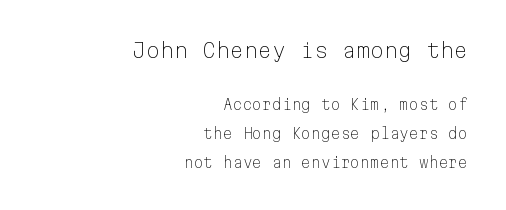
{"italic": "no", "bold": "no", "underline": "no", "align": "right", "line_spacing": "loose", "line_spacing_ratio": 2.09, "letter_spacing": "normal", "letter_spacing_em": 0.0, "larger_block": "first", "size_ratio": 1.43, "glyph_px": 20}
